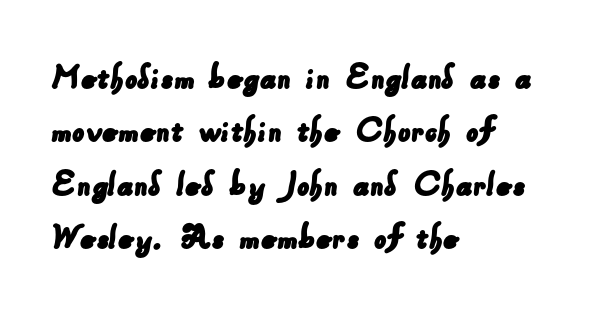
{"serif": "no", "width": "normal", "stroke_contrast": "low", "x_height": "small", "monospaced": "no", "underline": "no", "align": "left", "line_spacing": "normal", "line_spacing_ratio": 1.37, "letter_spacing": "normal", "letter_spacing_em": 0.0, "glyph_px": 39}
